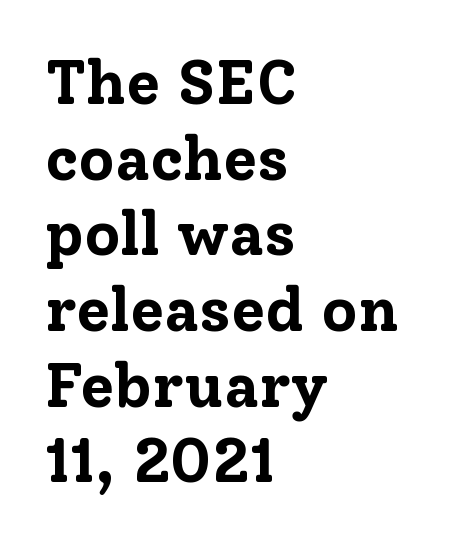
A student would call this left alignment; a typographer would say flush left, rag right. A clean baseline with only descenders dipping below it. Words appear dense and cohesive because spacing is normal. A dark, heavy texture on the line: the type is bold. Look at the bottom of the vertical strokes: they flare into serifs here. The letters stand straight up with perfectly vertical stems.
